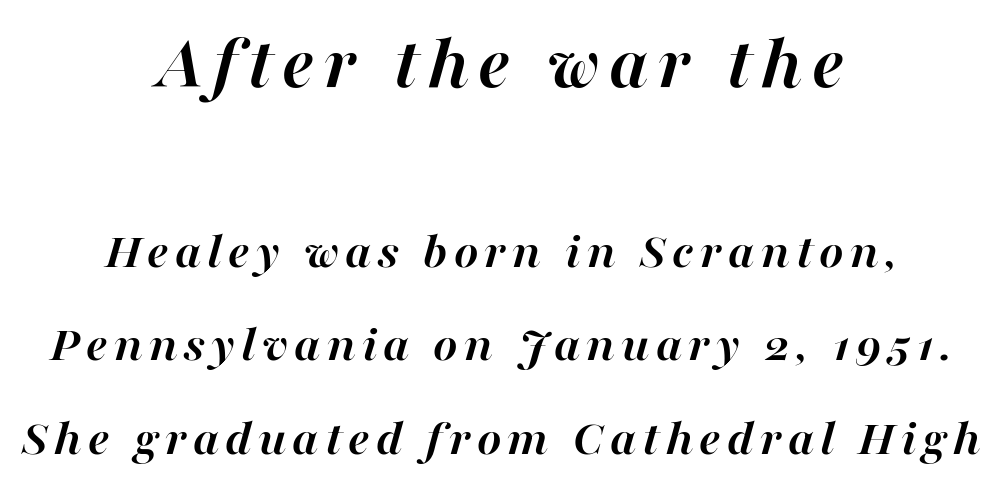
Pretty heavy lettering here — definitely bold. The emphasis by scale lands on block number one, above. Is this a fixed-width face? No — the glyphs have proportional, varying widths. The foot of each line stays bare and open.
